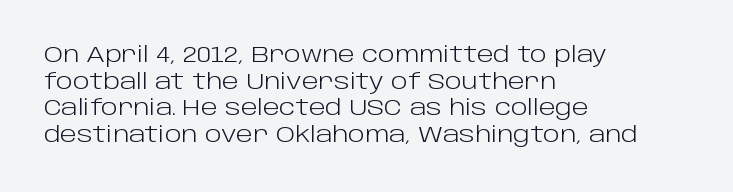
Q: Is the text bold? A: No.
Q: Is the text italic (slanted)? A: No, it is upright.
Q: Is the text underlined? A: No.
Q: How is the paragraph aligned? A: Left-aligned.
Q: Is the spacing between letters normal or unusually wide? A: Normal.
